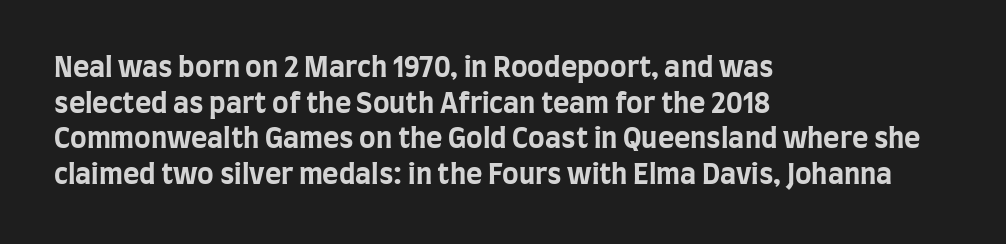
The image shows 28 px bold, condensed sans-serif type, upright; set left-aligned, normal line spacing (1.27x), normal letter spacing, not underlined; low stroke contrast and a large x-height.
